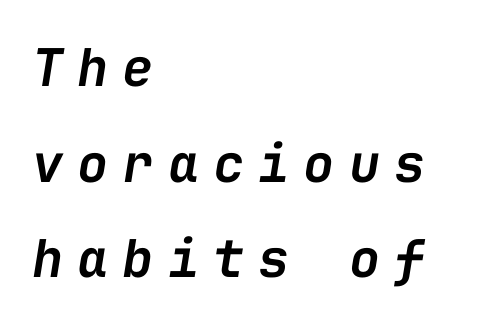
The image shows 52 px semibold type, italic (leaning right), monospaced; set left-aligned, line spacing 1.84x, unusually wide letter spacing (+0.27 em), not underlined; low stroke contrast and a medium x-height.
